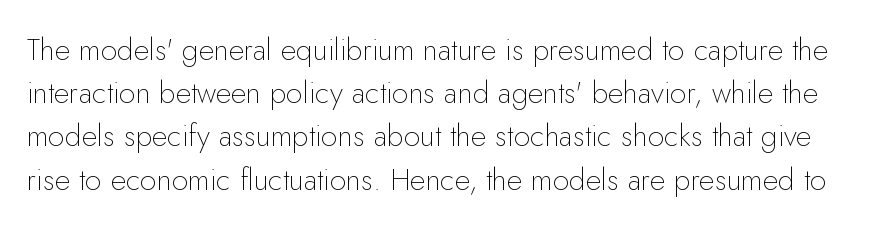
The image shows 30 px thin sans-serif type, upright; set normal line spacing (1.44x), normal letter spacing, not underlined; low stroke contrast and a small x-height.
